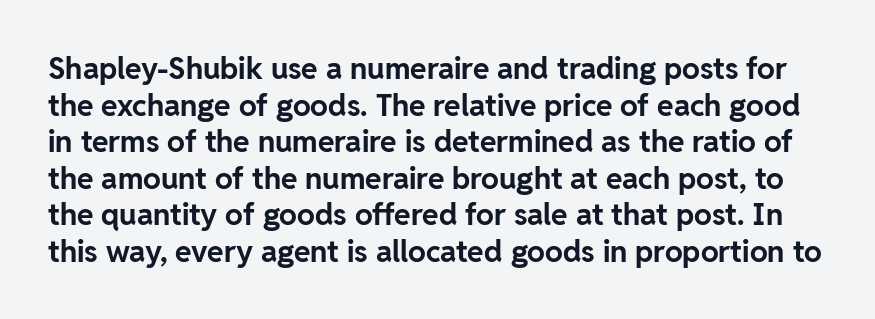
Q: Is the text bold? A: Yes.
Q: Is the text italic (slanted)? A: No, it is upright.
Q: Is the typeface a serif or a sans-serif typeface? A: Sans-serif.
Q: Is the text underlined? A: No.
Q: Is the spacing between letters normal or unusually wide? A: Normal.
Q: Width (condensed, normal, or wide)? A: Normal.
Q: Stroke contrast? A: Low.
Q: x-height? A: Medium.
Q: Monospaced? A: No.
